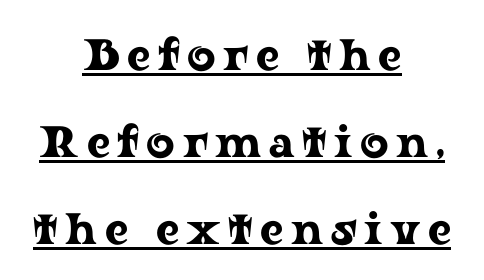
You can tell from the footed stems that serif type was used. Each letter keeps its own natural width here, so spacing adapts to shape. The lettering holds an erect, upright posture throughout. Rows of type keep a wide berth in the vertical direction.
